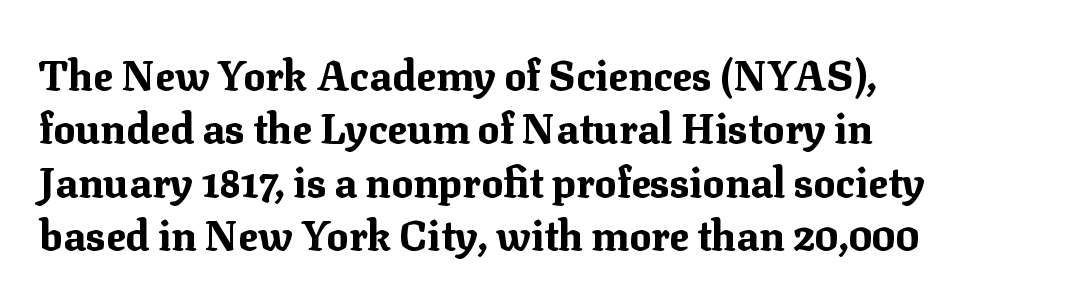
Q: Is the text bold? A: Yes.
Q: Is the text italic (slanted)? A: No, it is upright.
Q: Is the typeface a serif or a sans-serif typeface? A: Serif.
Q: Is the text underlined? A: No.
Q: How is the paragraph aligned? A: Left-aligned.
Q: Is the spacing between letters normal or unusually wide? A: Normal.
Q: Is the spacing between lines tight, normal or loose? A: Normal.
Q: Width (condensed, normal, or wide)? A: Normal.
Q: Stroke contrast? A: Medium.
Q: x-height? A: Medium.
Q: Monospaced? A: No.
